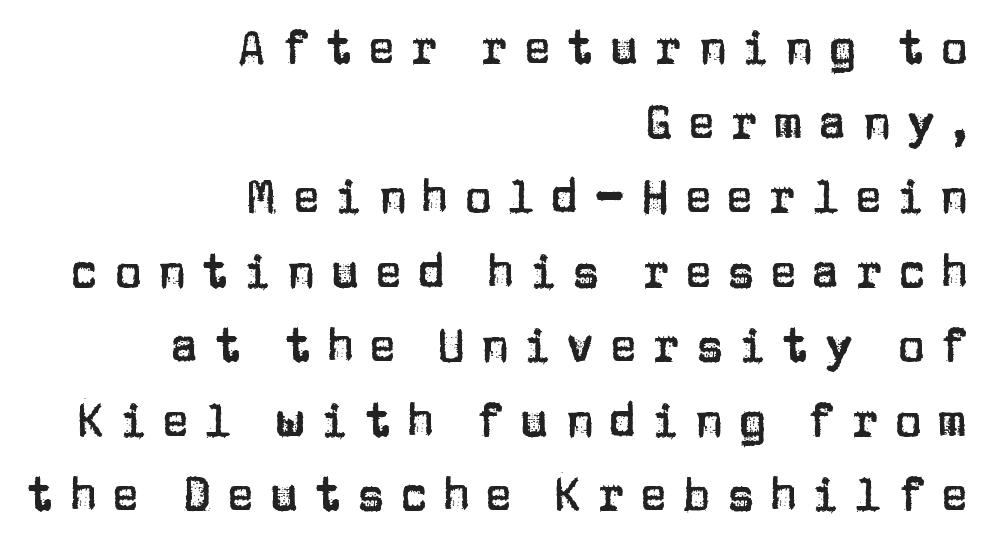
{"serif": "no", "italic": "no", "width": "normal", "stroke_contrast": "low", "x_height": "large", "monospaced": "no", "underline": "no", "align": "right", "line_spacing": "normal", "line_spacing_ratio": 1.62, "letter_spacing": "wide", "letter_spacing_em": 0.33, "glyph_px": 46}
